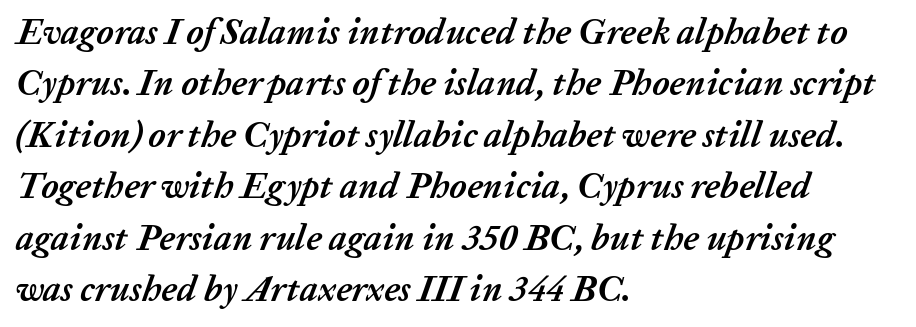
{"italic": "yes", "lean": "right", "slant_degrees": 20, "bold": "yes", "weight": "semibold", "width": "normal", "stroke_contrast": "low", "x_height": "medium", "monospaced": "no", "underline": "no", "align": "left", "line_spacing": "normal", "line_spacing_ratio": 1.43, "letter_spacing": "normal", "letter_spacing_em": 0.0, "glyph_px": 36}
